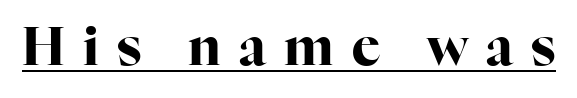
The face used here is proportionally spaced, like ordinary book or web type. The gaps between neighbouring characters are conspicuously large. Quick note: not italic, upright. Pretty heavy lettering here — definitely bold. The rendered words wear a rule along their underside. Stroke terminals: seriffed.
